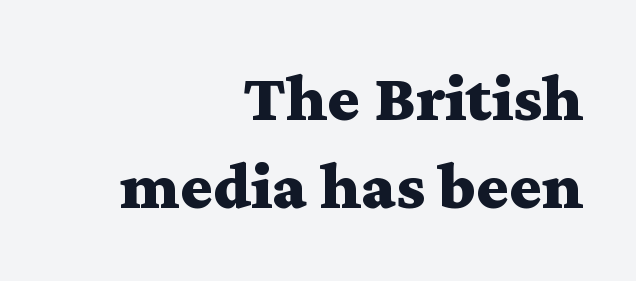
{"serif": "yes", "italic": "no", "bold": "yes", "weight": "bold", "width": "wide", "stroke_contrast": "medium", "x_height": "medium", "monospaced": "no", "underline": "no", "align": "right", "line_spacing": "normal", "line_spacing_ratio": 1.29, "letter_spacing": "normal", "letter_spacing_em": 0.0, "glyph_px": 68}
